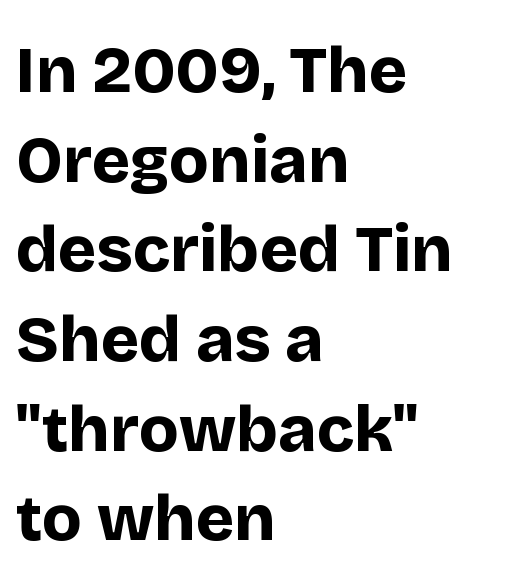
No word sits above an underline. You'd pick this weight for a headline — it's a proper bold. Typographically, this falls in the sans-serif category. The paragraph has a hard left edge and a soft right edge.
